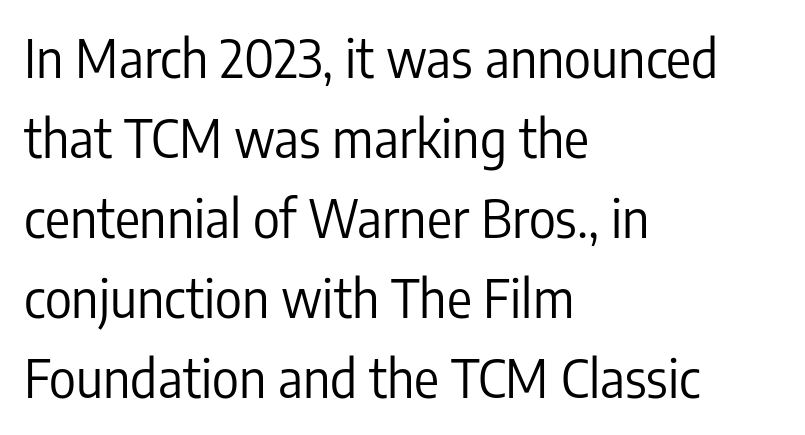
Q: Is the text bold? A: No.
Q: Is the text italic (slanted)? A: No, it is upright.
Q: Is the typeface a serif or a sans-serif typeface? A: Sans-serif.
Q: Is the text underlined? A: No.
Q: How is the paragraph aligned? A: Left-aligned.
Q: Is the spacing between letters normal or unusually wide? A: Normal.
Q: Is the spacing between lines tight, normal or loose? A: Normal.
Q: Width (condensed, normal, or wide)? A: Condensed.
Q: Stroke contrast? A: Low.
Q: x-height? A: Medium.
Q: Monospaced? A: No.
